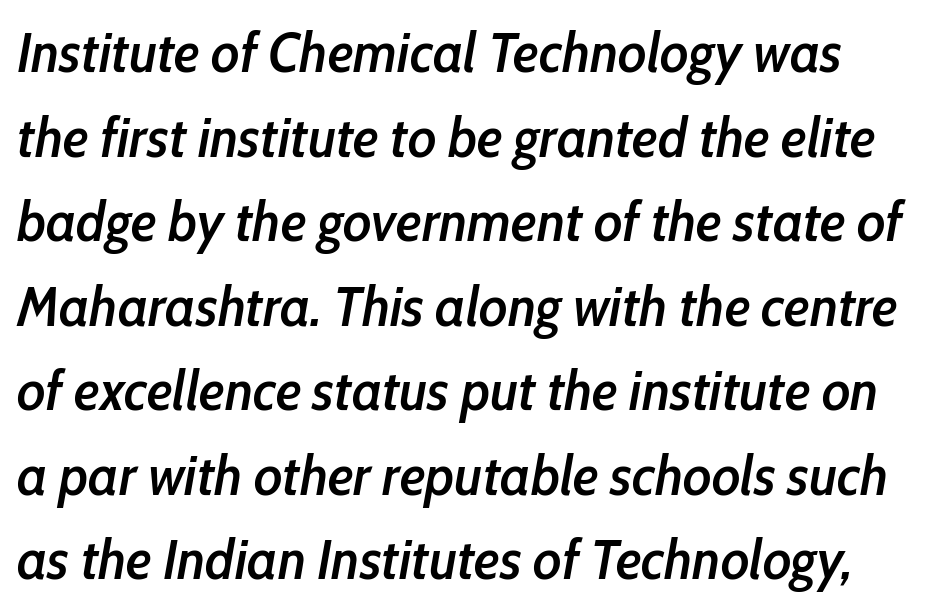
{"italic": "yes", "lean": "right", "slant_degrees": 10, "bold": "semi", "weight": "semibold", "width": "condensed", "stroke_contrast": "low", "x_height": "medium", "monospaced": "no", "underline": "no", "line_spacing": "normal", "line_spacing_ratio": 1.51, "letter_spacing": "normal", "letter_spacing_em": 0.0, "glyph_px": 56}
